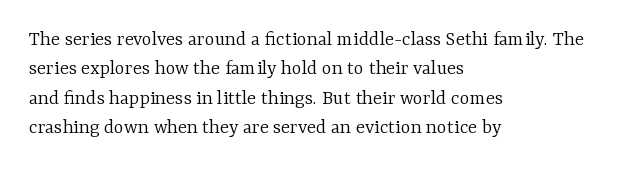
A clean baseline with only descenders dipping below it. If you drew a line through each stem, it would be perfectly vertical. Honestly, the row spacing looks completely unremarkable. Is this a heavy cut? Hardly; it is regular or lighter.
